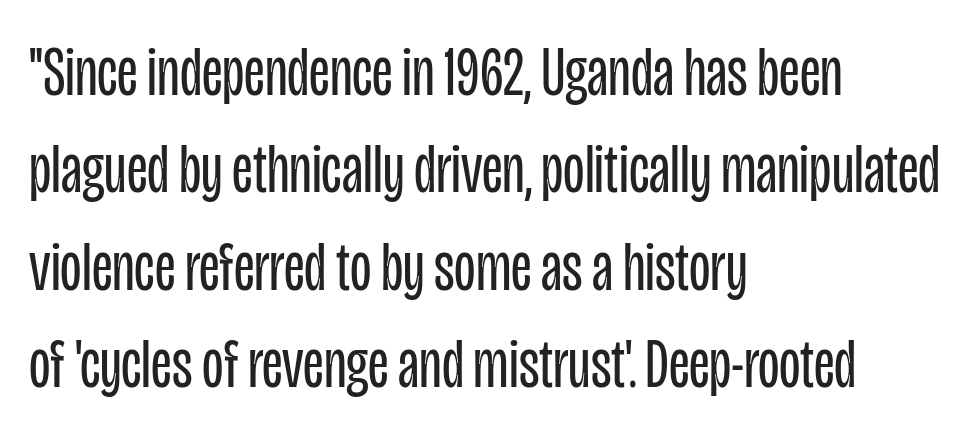
Words float on clear page, feet unadorned. The cut favours lightness, reaching ordinary text weight at its darkest. Caption: multi-line text, flush left, ragged right. Look at the bottom of the vertical strokes: they stop flat, with no serifs. Here the designer chose a conventional face with non-uniform glyph widths.
